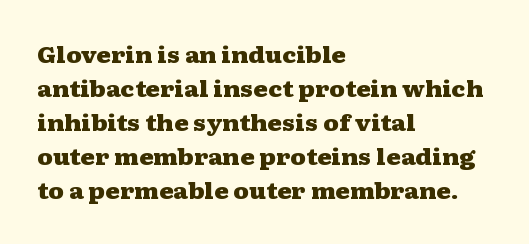
{"italic": "no", "bold": "yes", "underline": "no", "align": "left", "line_spacing": "normal", "line_spacing_ratio": 1.55, "letter_spacing": "normal", "letter_spacing_em": 0.0, "glyph_px": 22}
